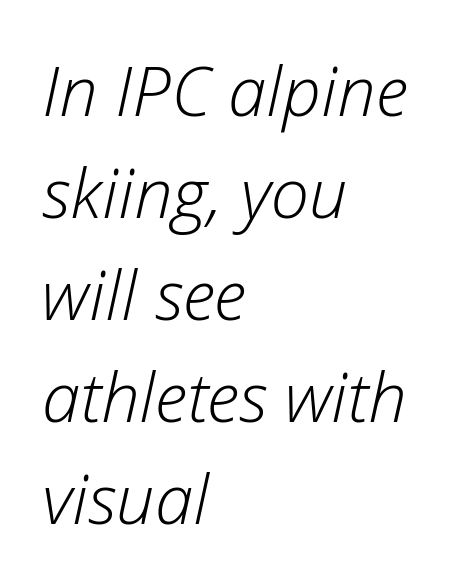
Q: Is the text bold? A: No.
Q: Is the text italic (slanted)? A: Yes, it leans right by about 12 degrees.
Q: Is the text underlined? A: No.
Q: How is the paragraph aligned? A: Left-aligned.
Q: Is the spacing between letters normal or unusually wide? A: Normal.
Q: Is the spacing between lines tight, normal or loose? A: Normal.
Q: Width (condensed, normal, or wide)? A: Normal.
Q: Stroke contrast? A: Low.
Q: x-height? A: Medium.
Q: Monospaced? A: No.
